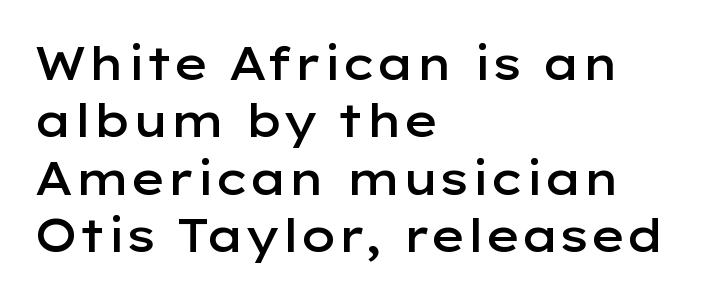
Q: Is the text bold? A: Semi-bold.
Q: Is the text italic (slanted)? A: No, it is upright.
Q: Is the typeface a serif or a sans-serif typeface? A: Sans-serif.
Q: Is the text underlined? A: No.
Q: How is the paragraph aligned? A: Left-aligned.
Q: Is the spacing between letters normal or unusually wide? A: Normal.
Q: Is the spacing between lines tight, normal or loose? A: Normal.
Q: Width (condensed, normal, or wide)? A: Wide.
Q: Stroke contrast? A: Low.
Q: x-height? A: Medium.
Q: Monospaced? A: No.
